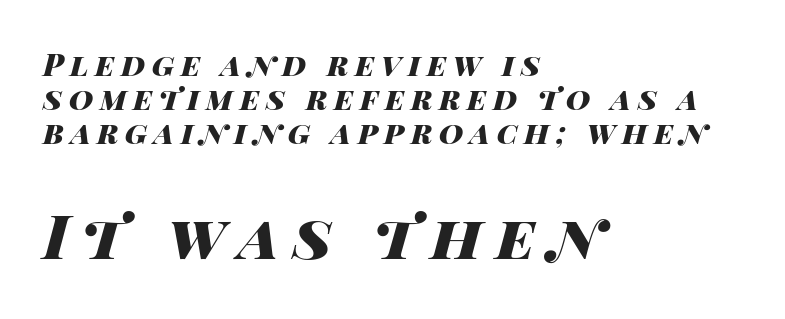
{"italic": "yes", "lean": "right", "slant_degrees": 14, "bold": "yes", "weight": "heavy", "width": "wide", "stroke_contrast": "high", "x_height": "large", "monospaced": "no", "underline": "no", "align": "left", "line_spacing": "tight", "line_spacing_ratio": 1.13, "letter_spacing": "wide", "letter_spacing_em": 0.22, "larger_block": "second", "size_ratio": 2.03, "glyph_px": 61}
